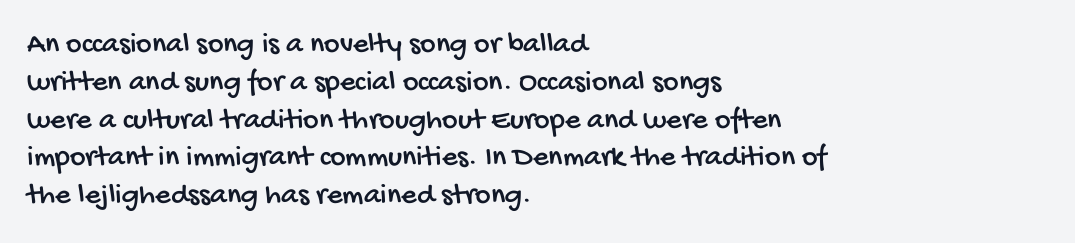
You could not count columns in this text — the font is proportionally spaced. Check the space under the baseline: it is left empty. What kind of face is this? One without serifs — a sans. Observe the ordinary spacing: letters are neighbours, not strangers.
